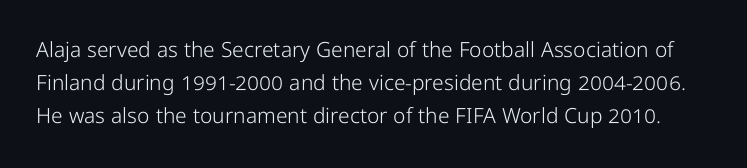
No italicization has been applied; the sample stays upright. Rows of type keep a routine distance in the vertical direction. Bare-footed words on every line. Tracking here is standard; glyphs follow each other at the usual distance. No extra ink here — the face is not bold.
